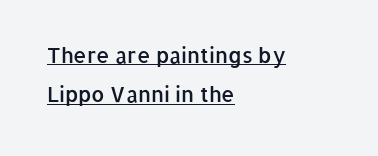
The image shows 21 px text type, upright; set left-aligned, line spacing 1.88x, normal letter spacing, underlined.
